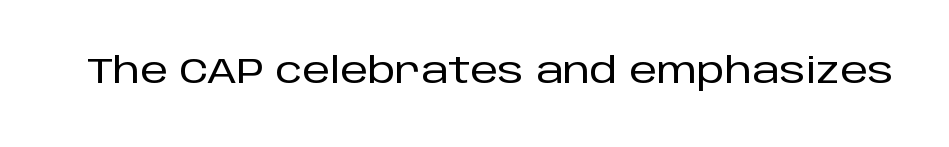
The image shows 35 px sans-serif type, upright; set normal letter spacing, not underlined; low stroke contrast and a large x-height.
